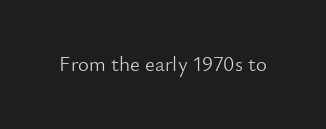
The passage shown is not underscored anywhere. The font's upright variant was chosen for this text. Stems here are at most as thick as an everyday book face. Observe the ordinary spacing: letters are neighbours, not strangers.
